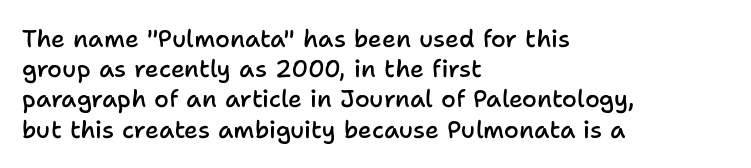
These lines are set flush left with a ragged right edge. Reading down the column, the eye jumps a familiar distance to each next line. The face used here is a semibold: visibly heavier than regular, lighter than bold. The specimen omits any rule beneath the text block's lines. Spacing between characters is what you'd get straight out of the box.
